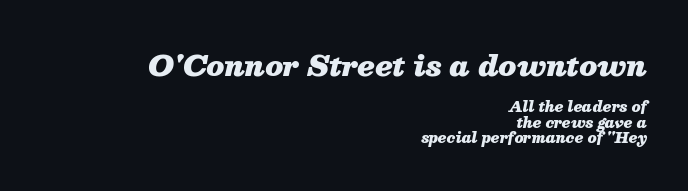
What weight is shown? A full bold with thick strokes. Do the characters align in a grid? No, the font is proportional. Cramped leading. The line texture is even and compact thanks to regular tracking. The axis of the letterforms is tilted away from vertical.
